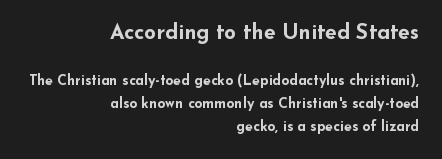
Q: Is the text bold? A: Yes.
Q: Is the text italic (slanted)? A: No, it is upright.
Q: Is the text underlined? A: No.
Q: How is the paragraph aligned? A: Right-aligned.
Q: Is the spacing between letters normal or unusually wide? A: Normal.
Q: Is the spacing between lines tight, normal or loose? A: Normal.
Q: Which block of text is set in a larger size, the first (top) or the second (bottom)? A: The first (top) one.
